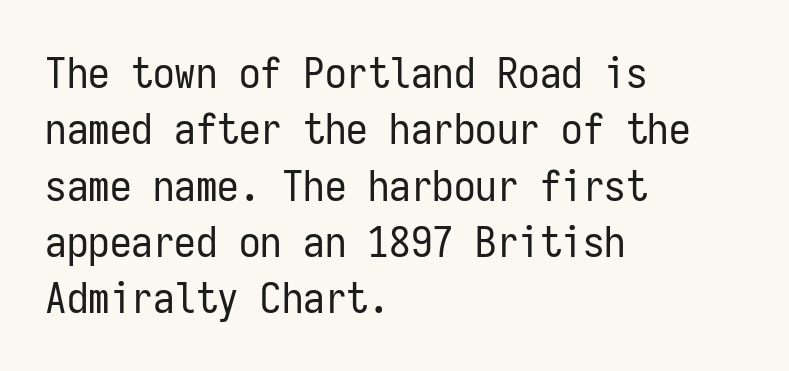
This is sans-serif lettering, the kind often seen on screens and signage. Compared with a centered layout, this one pins lines to the left instead. Counters stay open thanks to moderate or lighter strokes. The designer left line spacing at the default.
